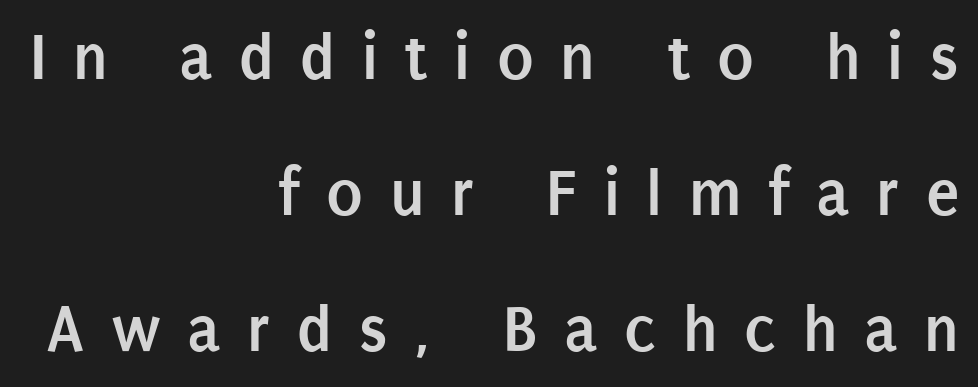
A student would call this right alignment; a typographer would say flush right, rag left. The glyphs are unaccompanied by any horizontal stroke below them. A typesetter would mark this as roman, not italic. Are there feet on the stems? There aren't — it's a sans.
